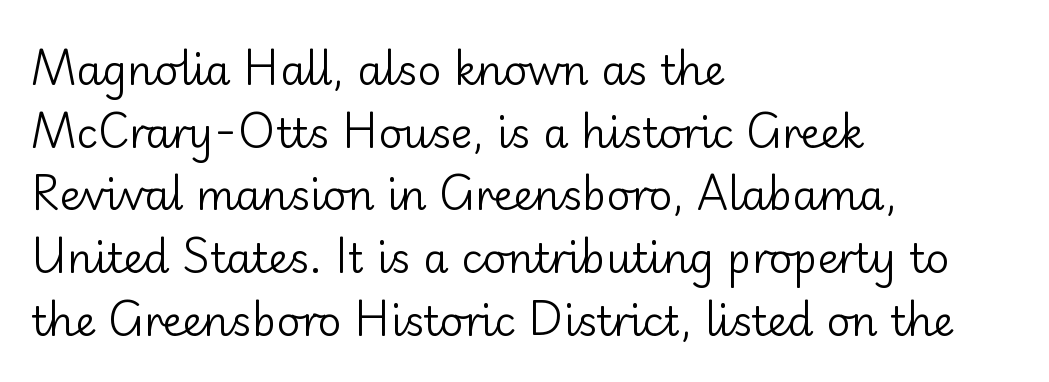
The image shows 41 px regular-weight sans-serif type, upright; set left-aligned, normal line spacing (1.53x), normal letter spacing, not underlined; low stroke contrast and a small x-height.
